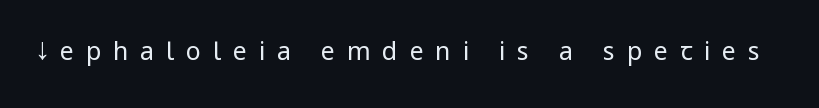
Q: Is the text bold? A: No.
Q: Is the text italic (slanted)? A: No, it is upright.
Q: Is the text underlined? A: No.
Q: Is the spacing between letters normal or unusually wide? A: Unusually wide.
